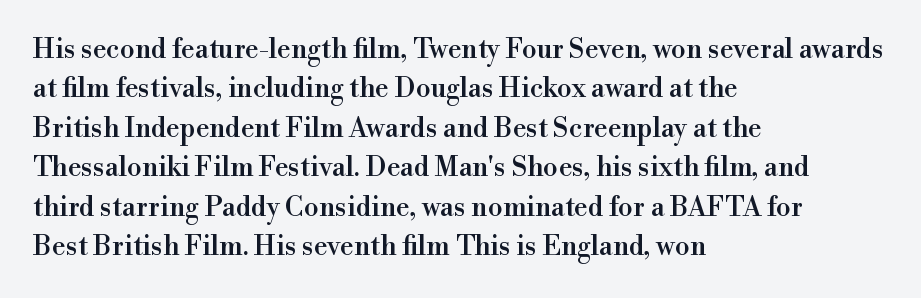
{"italic": "no", "underline": "no", "align": "left", "line_spacing": "normal", "line_spacing_ratio": 1.46, "letter_spacing": "normal", "letter_spacing_em": 0.0, "glyph_px": 27}
